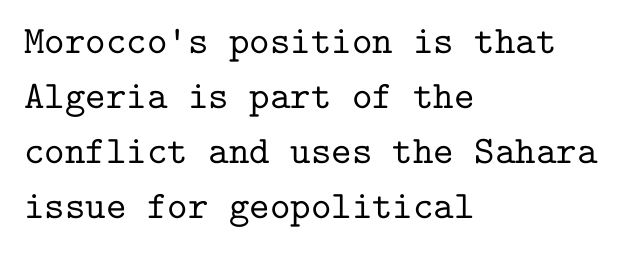
The area under the type is left untouched. The rows are spaced the way most documents space them. Which margin do the lines hug? The left one — the right edge is uneven. Upright lettering throughout. Think of a typewriter: that constant character pitch is what you see here.
